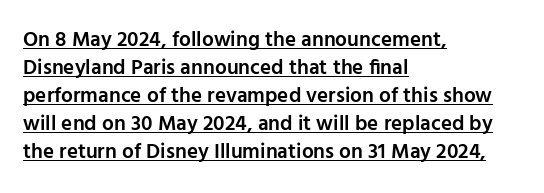
{"italic": "no", "bold": "semi", "underline": "yes", "align": "left", "line_spacing": "normal", "line_spacing_ratio": 1.33, "letter_spacing": "normal", "letter_spacing_em": 0.0, "glyph_px": 21}
